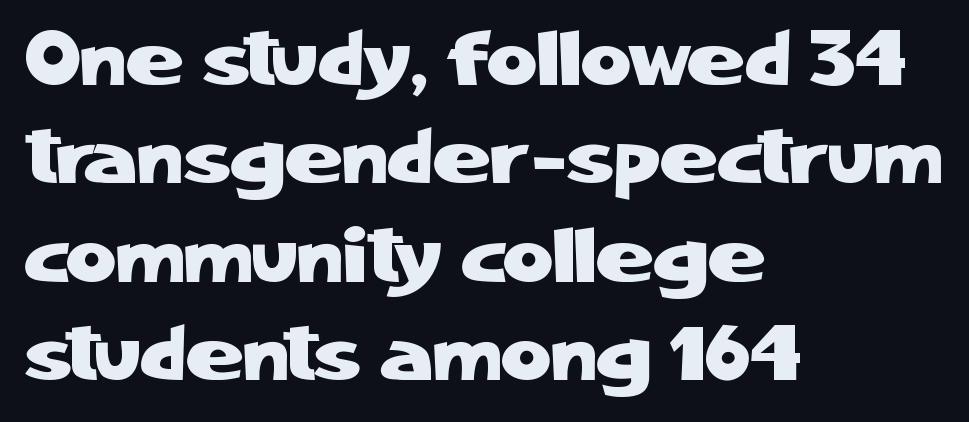
{"serif": "no", "italic": "no", "width": "normal", "stroke_contrast": "low", "x_height": "medium", "monospaced": "no", "underline": "no", "align": "left", "line_spacing": "normal", "line_spacing_ratio": 1.26, "letter_spacing": "normal", "letter_spacing_em": 0.0, "glyph_px": 78}
